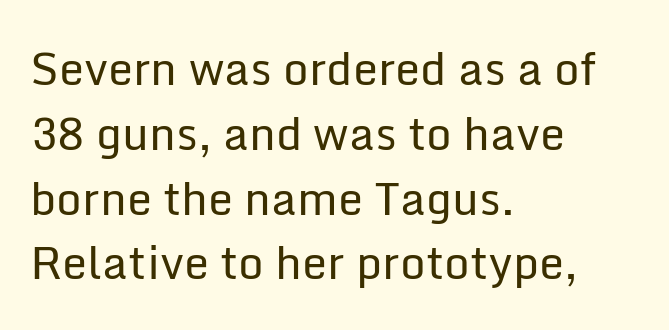
{"serif": "no", "italic": "no", "bold": "no", "weight": "regular", "width": "normal", "stroke_contrast": "low", "x_height": "medium", "monospaced": "no", "underline": "no", "align": "left", "line_spacing": "normal", "line_spacing_ratio": 1.44, "letter_spacing": "normal", "letter_spacing_em": 0.0, "glyph_px": 45}
